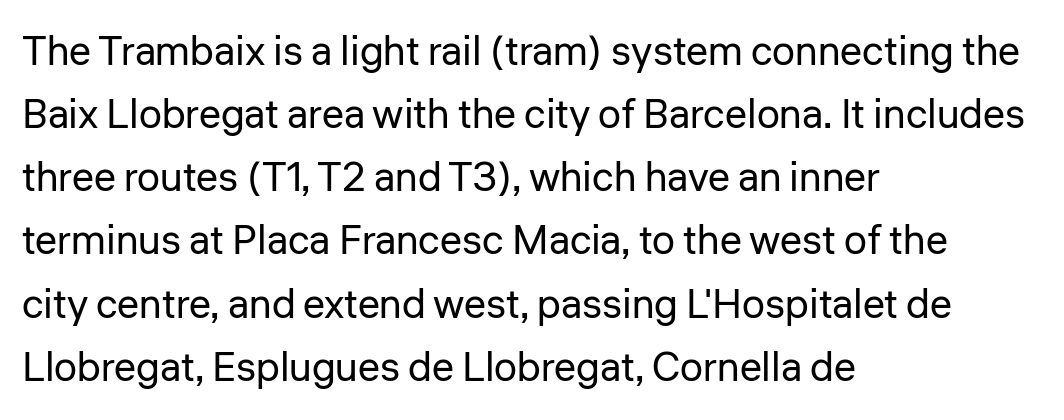
Q: Is the text bold? A: No.
Q: Is the text italic (slanted)? A: No, it is upright.
Q: Is the typeface a serif or a sans-serif typeface? A: Sans-serif.
Q: Is the text underlined? A: No.
Q: How is the paragraph aligned? A: Left-aligned.
Q: Is the spacing between letters normal or unusually wide? A: Normal.
Q: Is the spacing between lines tight, normal or loose? A: Normal.
Q: Width (condensed, normal, or wide)? A: Normal.
Q: Stroke contrast? A: Low.
Q: x-height? A: Medium.
Q: Monospaced? A: No.
